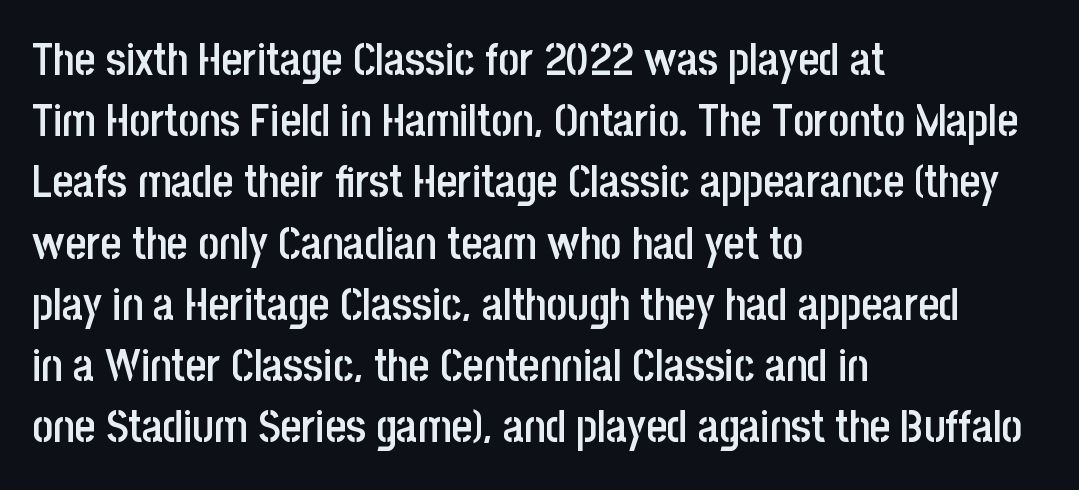
The image shows 45 px semibold, condensed sans-serif type, upright; set left-aligned, normal line spacing (1.36x), normal letter spacing, not underlined; low stroke contrast and a large x-height.
